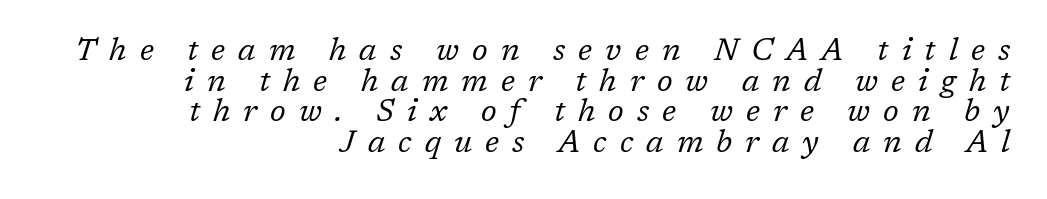
Is there much room between lines? No — they nearly touch. Words appear elongated and porous because spacing is wide. The lines are quadded right. Slant detected: the letters are inclined. Clear beneath every line of the passage.
